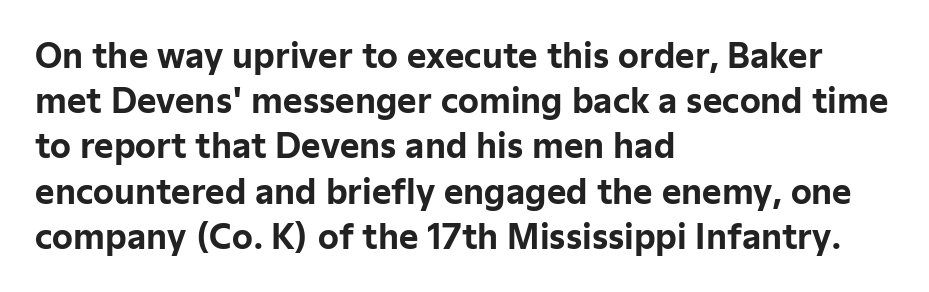
The image shows 33 px bold sans-serif type, upright; set left-aligned, normal line spacing (1.37x), normal letter spacing, not underlined; low stroke contrast and a medium x-height.
